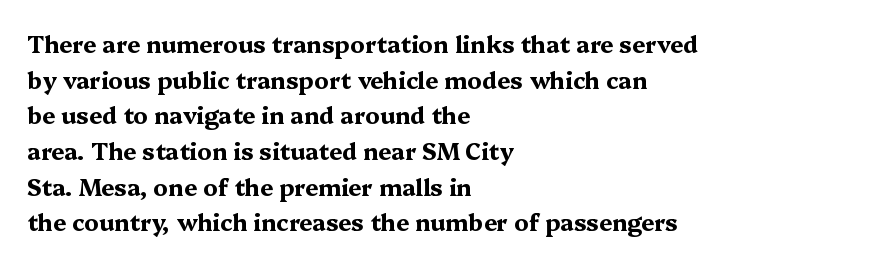
Is the block centered? No — it sits flush against the left margin. A full-strength bold gives these letters their thick strokes. The zone under the glyphs is completely vacant. This sample uses an upright cut, with every glyph sitting square on the baseline. The passage shown has conventional tracking throughout. The line-height multiplier appears to be the usual default.
